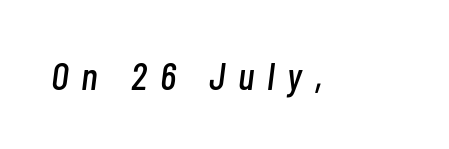
Here the designer chose a conventional face with non-uniform glyph widths. Designer's note — italics engaged. The passage shown has open, widely tracked lettering throughout. Only glyphs here, with clear space below each row.
